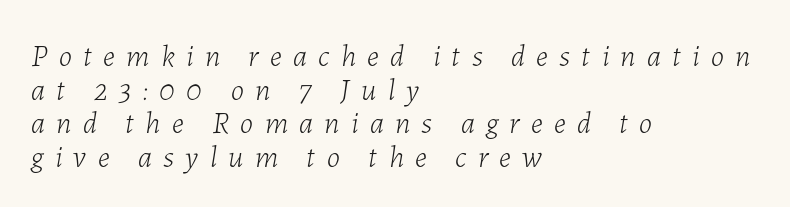
The image shows 30 px light type, italic (leaning right); set left-aligned, tight line spacing (1.12x), unusually wide letter spacing (+0.38 em), not underlined; low stroke contrast and a medium x-height.
